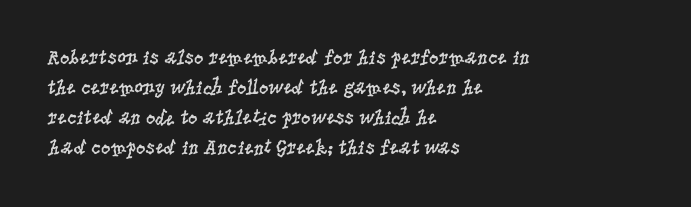
Compared with typical body copy, the letter spacing here is the same. The text block is weighted toward the left margin, trailing off unevenly rightward. The foot of each line stays bare and open. Evenly set lines give the paragraph a standard silhouette. Stroke thickness stays within the range of a standard reading face or lighter.
